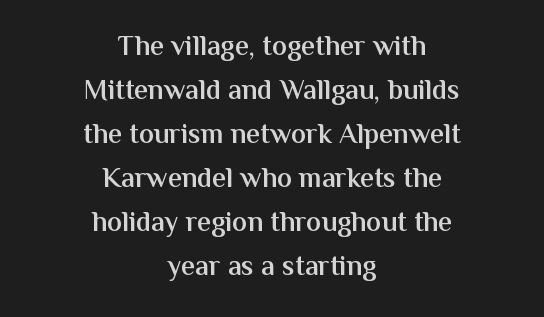
The image shows 28 px semibold sans-serif type, upright; set centered, normal line spacing (1.57x), normal letter spacing, not underlined; medium stroke contrast and a medium x-height.
